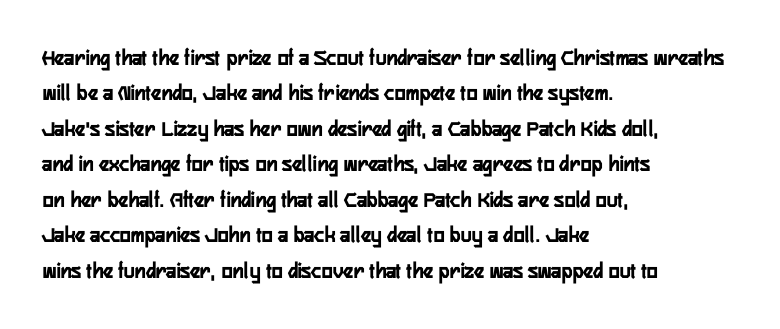
{"italic": "no", "underline": "no", "align": "left", "line_spacing": "normal", "line_spacing_ratio": 1.54, "letter_spacing": "normal", "letter_spacing_em": 0.0, "glyph_px": 23}
